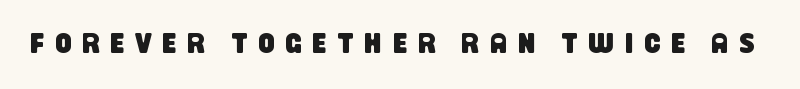
The glyphs are unaccompanied by any horizontal stroke below them. Between one letter and the next there's a generous, obvious gap. The passage shown is typed in a proportional face where columns would drift. A typesetter would label this face a sans.
